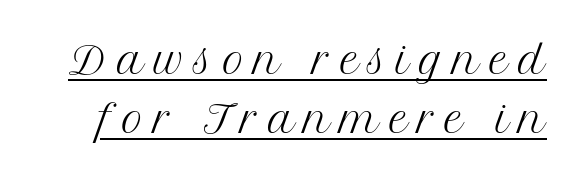
The image shows 37 px regular-weight type; set normal line spacing (1.59x), unusually wide letter spacing (+0.26 em), underlined; medium stroke contrast and a medium x-height.
